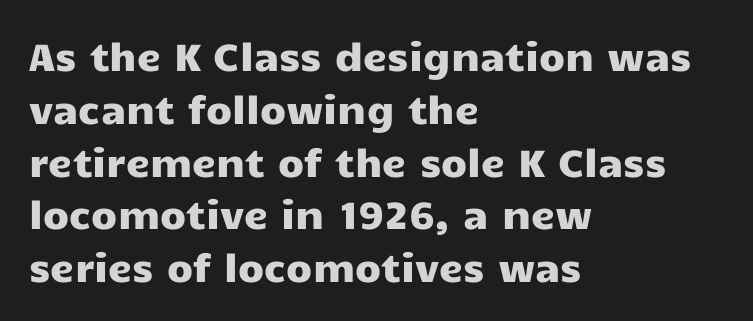
{"serif": "no", "italic": "no", "width": "wide", "stroke_contrast": "low", "x_height": "medium", "monospaced": "no", "underline": "no", "align": "left", "line_spacing": "normal", "line_spacing_ratio": 1.39, "letter_spacing": "normal", "letter_spacing_em": 0.0, "glyph_px": 38}
